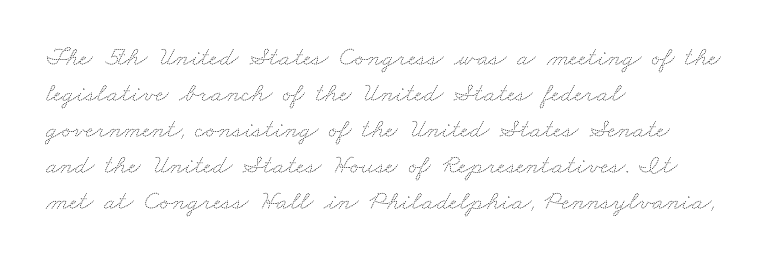
Plain, unruled lines of type. The tracking reads as untouched default to a designer's eye. Typeset ragged right — the left edge is the straight one. A light-to-regular cut is what we see here.
